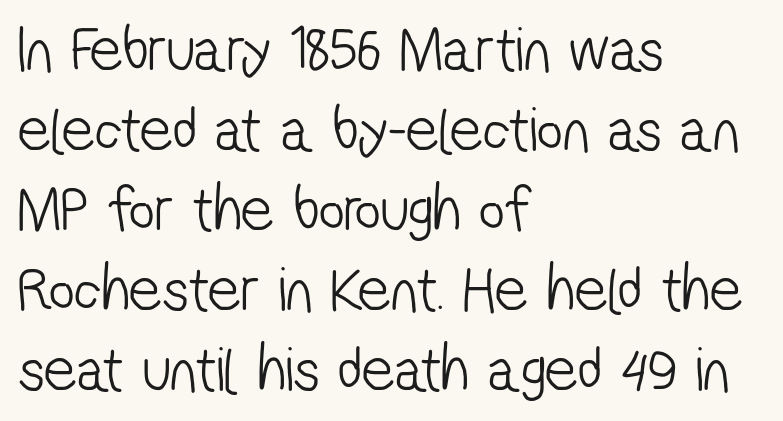
{"serif": "no", "bold": "no", "weight": "light", "width": "condensed", "stroke_contrast": "low", "x_height": "medium", "monospaced": "no", "underline": "no", "align": "left", "line_spacing": "normal", "line_spacing_ratio": 1.25, "letter_spacing": "normal", "letter_spacing_em": 0.0, "glyph_px": 64}
